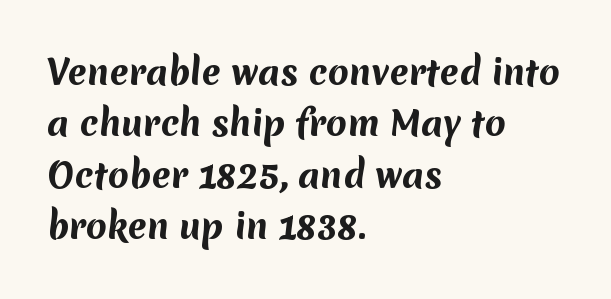
The leading is moderate, giving the passage an even texture. Tracking value appears to be zero — textbook default spacing. Is the block centered? No — it sits flush against the left margin. Descender tails drop into unmarked territory.
